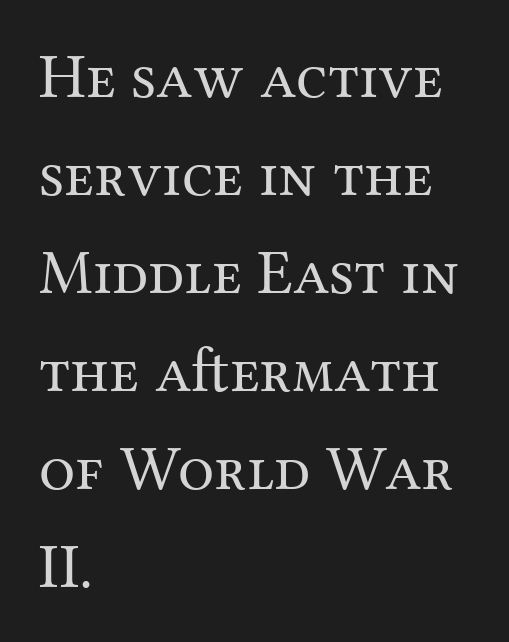
Look at the bottom of the vertical strokes: they flare into serifs here. The line-height multiplier appears to be the usual default. When letters stand straight like this, we call the style roman or upright. Lines of text with bare space underneath. No letter is thick-stroked: the sample isn't bold. All the whitespace from short lines collects on the right.
